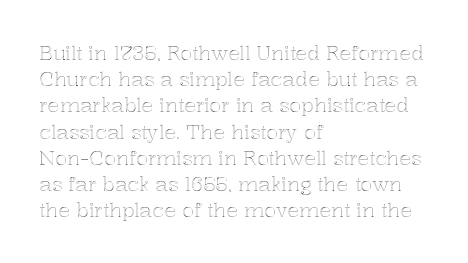
Rows of type keep a routine distance in the vertical direction. Designer's note — italics off, roman on. These lines stack with their left ends in a neat column. You could call the tracking neutral — neither tight nor loose. Each row of text sits above clean, open space.
